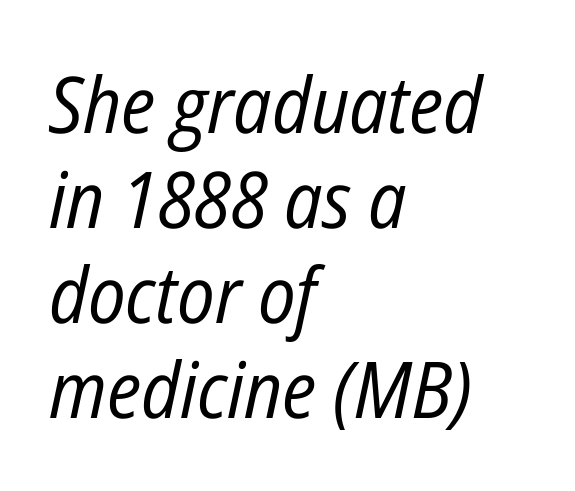
The image shows 78 px regular-weight, condensed type, italic (leaning right); set left-aligned, line spacing 1.22x, normal letter spacing, not underlined; low stroke contrast and a medium x-height.
